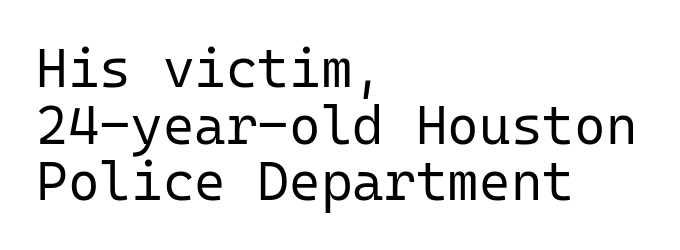
Q: Is the text bold? A: No.
Q: Is the text italic (slanted)? A: No, it is upright.
Q: Is the typeface a serif or a sans-serif typeface? A: Sans-serif.
Q: Is the text underlined? A: No.
Q: How is the paragraph aligned? A: Left-aligned.
Q: Is the spacing between letters normal or unusually wide? A: Normal.
Q: Is the spacing between lines tight, normal or loose? A: Tight.
Q: Width (condensed, normal, or wide)? A: Normal.
Q: Stroke contrast? A: Low.
Q: x-height? A: Medium.
Q: Monospaced? A: Yes.
